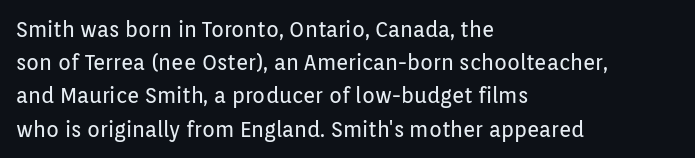
Q: Is the text bold? A: No.
Q: Is the text italic (slanted)? A: No, it is upright.
Q: Is the text underlined? A: No.
Q: How is the paragraph aligned? A: Left-aligned.
Q: Is the spacing between letters normal or unusually wide? A: Normal.
Q: Is the spacing between lines tight, normal or loose? A: Normal.
